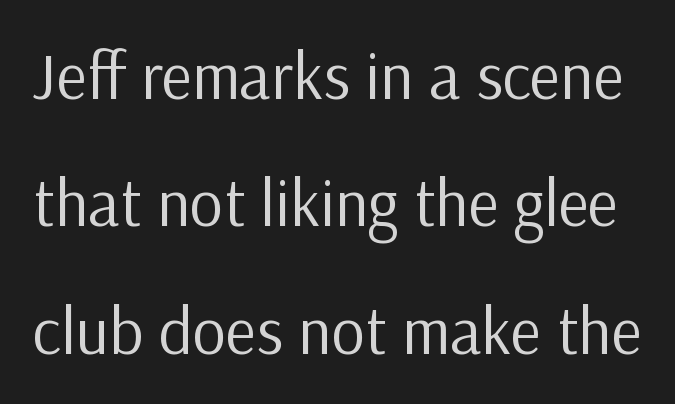
Q: Is the text bold? A: No.
Q: Is the text italic (slanted)? A: No, it is upright.
Q: Is the typeface a serif or a sans-serif typeface? A: Sans-serif.
Q: Is the text underlined? A: No.
Q: Is the spacing between letters normal or unusually wide? A: Normal.
Q: Is the spacing between lines tight, normal or loose? A: Loose.
Q: Width (condensed, normal, or wide)? A: Normal.
Q: Stroke contrast? A: Low.
Q: x-height? A: Medium.
Q: Monospaced? A: No.
